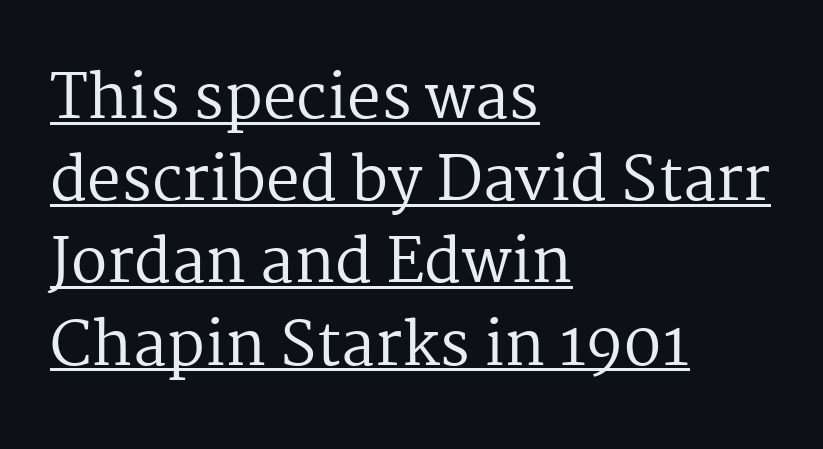
Line starts are locked; line ends wander. The rendering shows small feet on the letterforms — a serif design. This sample uses an upright cut, with every glyph sitting square on the baseline. These lines are rendered in a variable-pitch font. Summary of weight: not heavy and not bold.
